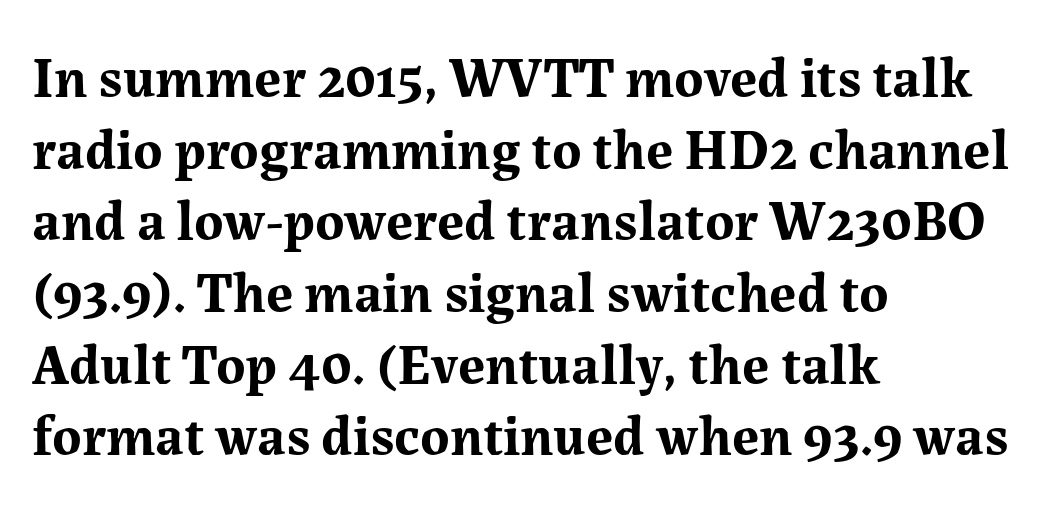
Q: Is the text bold? A: Yes.
Q: Is the text italic (slanted)? A: No, it is upright.
Q: Is the typeface a serif or a sans-serif typeface? A: Serif.
Q: Is the text underlined? A: No.
Q: How is the paragraph aligned? A: Left-aligned.
Q: Is the spacing between letters normal or unusually wide? A: Normal.
Q: Is the spacing between lines tight, normal or loose? A: Normal.
Q: Width (condensed, normal, or wide)? A: Normal.
Q: Stroke contrast? A: Medium.
Q: x-height? A: Medium.
Q: Monospaced? A: No.
